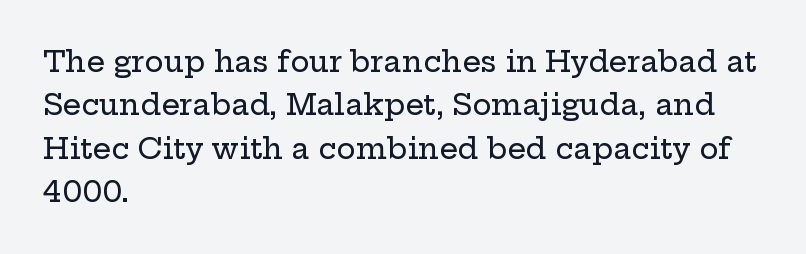
Q: Is the text italic (slanted)? A: No, it is upright.
Q: Is the typeface a serif or a sans-serif typeface? A: Serif.
Q: Is the text underlined? A: No.
Q: How is the paragraph aligned? A: Left-aligned.
Q: Is the spacing between letters normal or unusually wide? A: Normal.
Q: Is the spacing between lines tight, normal or loose? A: Normal.
Q: Width (condensed, normal, or wide)? A: Wide.
Q: Stroke contrast? A: Low.
Q: x-height? A: Medium.
Q: Monospaced? A: No.
